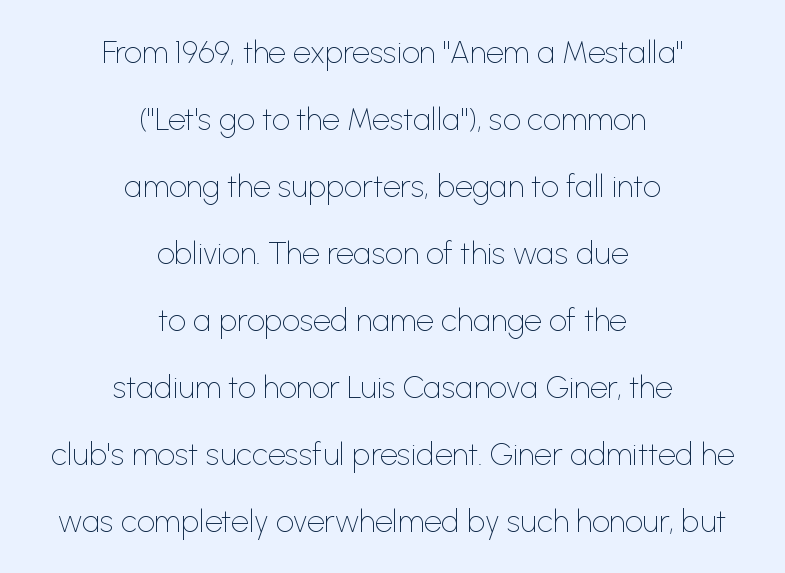
Every row of glyphs is offset so its center matches the block's center. Check where the strokes stop: nothing finishes them off — pure sans. How would I describe the line gaps? Wide and relaxed. The space beneath each line is pristine and unruled. The letters advance in unequal steps, a hallmark of proportional type. Does extra space separate the letters? No, they use regular spacing.
